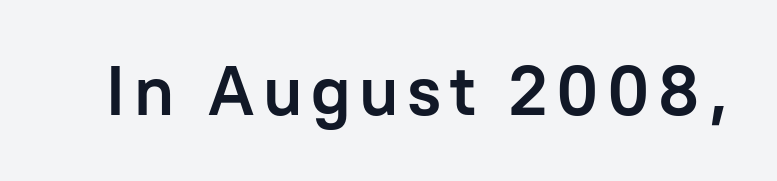
Q: Is the text bold? A: Yes.
Q: Is the text italic (slanted)? A: No, it is upright.
Q: Is the typeface a serif or a sans-serif typeface? A: Sans-serif.
Q: Is the text underlined? A: No.
Q: Width (condensed, normal, or wide)? A: Normal.
Q: Stroke contrast? A: Low.
Q: x-height? A: Medium.
Q: Monospaced? A: No.
